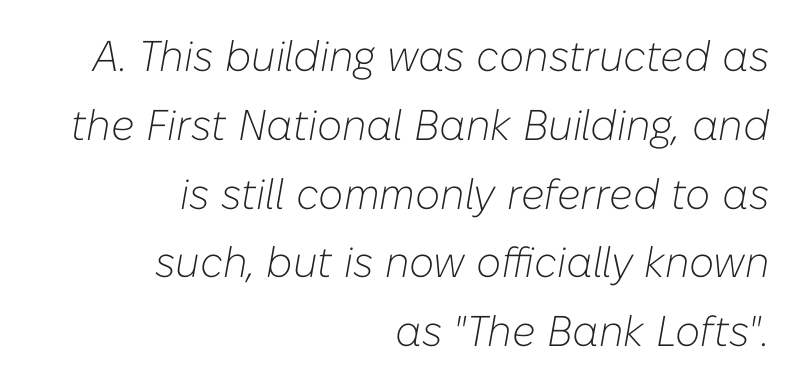
Q: Is the text bold? A: No.
Q: Is the text italic (slanted)? A: Yes, it leans right by about 10 degrees.
Q: Is the text underlined? A: No.
Q: How is the paragraph aligned? A: Right-aligned.
Q: Is the spacing between letters normal or unusually wide? A: Normal.
Q: Is the spacing between lines tight, normal or loose? A: Normal.
Q: Width (condensed, normal, or wide)? A: Normal.
Q: Stroke contrast? A: Low.
Q: x-height? A: Medium.
Q: Monospaced? A: No.
